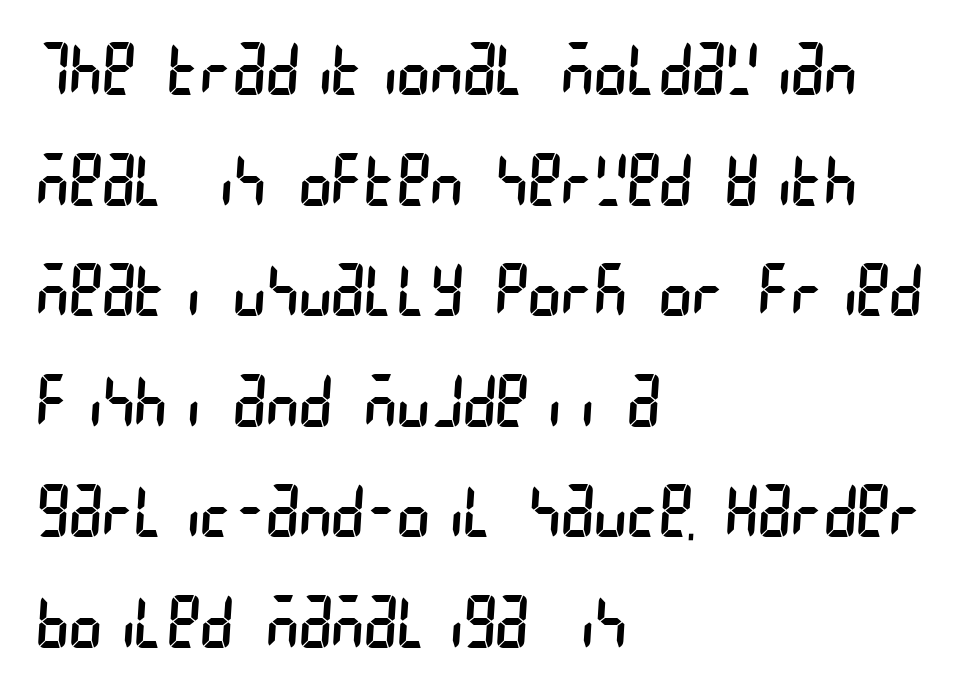
Leftover space on each line is placed entirely after the last word. Letterform terminals end flat and unadorned throughout the passage. These glyphs show unthickened strokes, regular width or finer. Just letters on the line, the space beneath them empty. Regarding leading, the lines here are spaced in the standard way.
